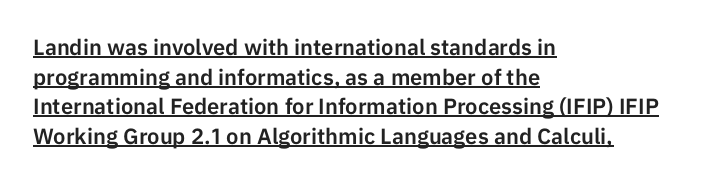
Beneath each row of characters lies a ruled line. Notice how descenders clear the ascenders below comfortably — that's standard leading. Posture: vertical. The type is set solid horizontally, with unmodified tracking. The compositor pushed each line to the left boundary.
